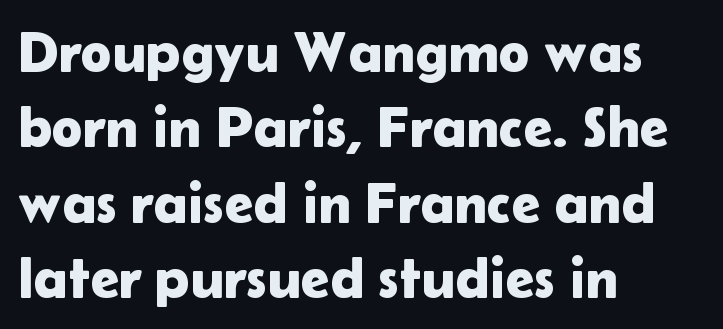
The image shows 58 px sans-serif type, upright; set left-aligned, normal line spacing (1.3x), normal letter spacing, not underlined; low stroke contrast and a medium x-height.
